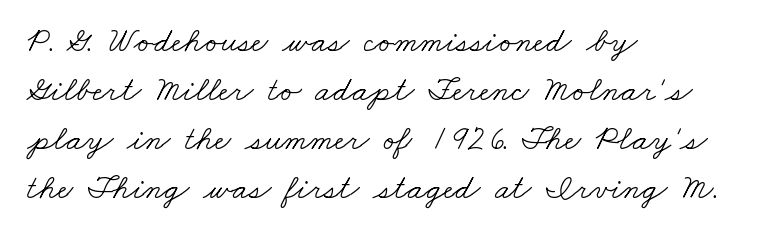
Q: Is the text bold? A: No.
Q: Is the typeface a serif or a sans-serif typeface? A: Serif.
Q: Is the text underlined? A: No.
Q: How is the paragraph aligned? A: Left-aligned.
Q: Is the spacing between letters normal or unusually wide? A: Normal.
Q: Is the spacing between lines tight, normal or loose? A: Normal.
Q: Width (condensed, normal, or wide)? A: Wide.
Q: Stroke contrast? A: Low.
Q: x-height? A: Small.
Q: Monospaced? A: No.
